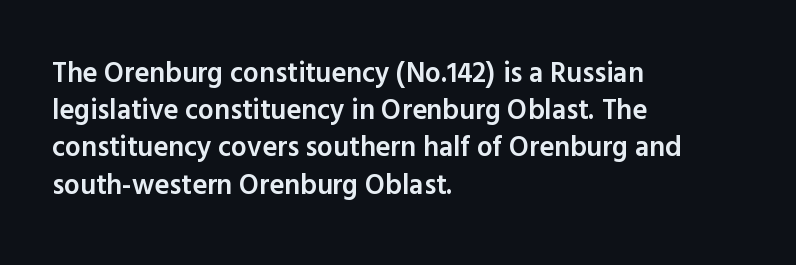
Nobody drew a line under any word here. Here the designer chose a conventional face with non-uniform glyph widths. What kind of face is this? One without serifs — a sans. Visually the block forms a straight wall on the left and a jagged coastline on the right. Does the lettering tilt? It doesn't — this is upright. Typographic density is moderately raised because the face is semibold.
